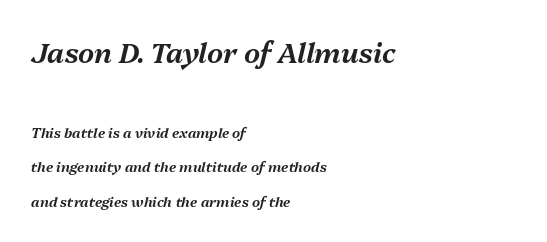
Q: Is the text italic (slanted)? A: Yes, it leans right by about 13 degrees.
Q: Is the text underlined? A: No.
Q: How is the paragraph aligned? A: Left-aligned.
Q: Is the spacing between letters normal or unusually wide? A: Normal.
Q: Is the spacing between lines tight, normal or loose? A: Loose.
Q: Which block of text is set in a larger size, the first (top) or the second (bottom)? A: The first (top) one.
Q: Width (condensed, normal, or wide)? A: Normal.
Q: Stroke contrast? A: Medium.
Q: x-height? A: Medium.
Q: Monospaced? A: No.
